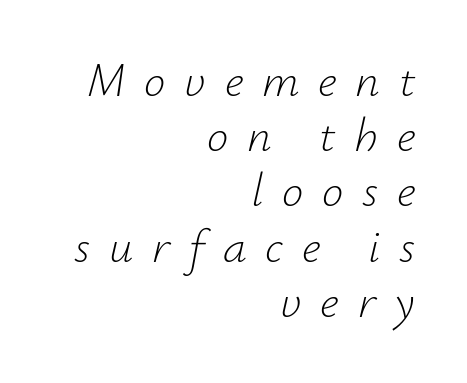
The block of text is dense from top to bottom, with scant space between rows. The rendering uses natural spacing where letterforms have individual widths. Layout note: lines flush right. Weight class: somewhere from thin through regular. Each word looks stretched out because of the extra space between its letters. Descenders are the only things crossing below the line.
